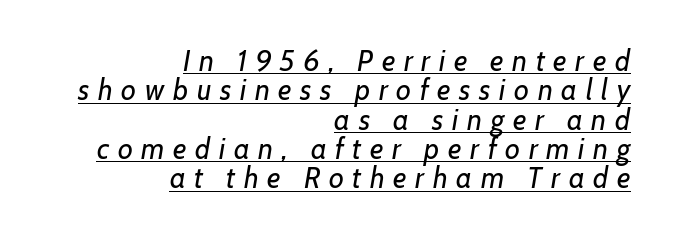
{"italic": "yes", "lean": "right", "slant_degrees": 7, "bold": "no", "weight": "regular", "width": "normal", "stroke_contrast": "low", "x_height": "medium", "monospaced": "no", "underline": "yes", "align": "right", "line_spacing": "tight", "line_spacing_ratio": 1.01, "letter_spacing": "wide", "letter_spacing_em": 0.3, "glyph_px": 29}
